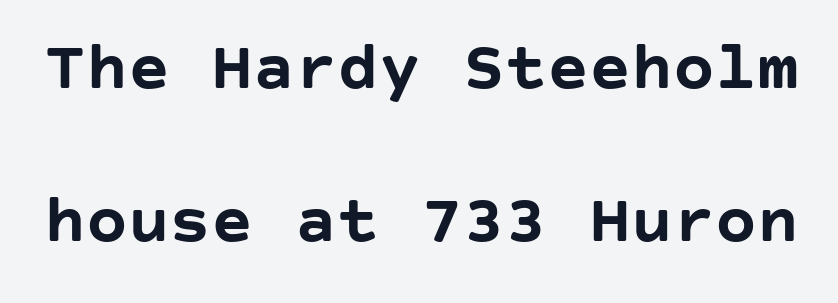
The image shows 70 px semibold sans-serif type, upright; set loose line spacing (2.19x), normal letter spacing, not underlined; low stroke contrast and a large x-height.
